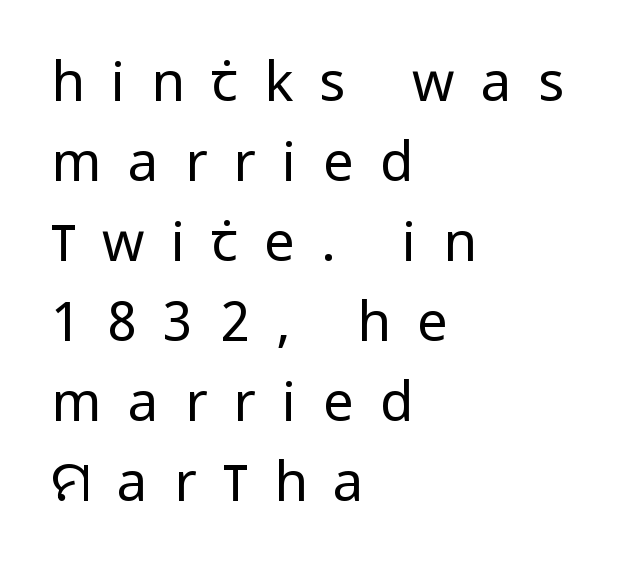
{"serif": "no", "italic": "no", "bold": "no", "weight": "regular", "width": "condensed", "stroke_contrast": "low", "x_height": "large", "monospaced": "no", "underline": "no", "align": "left", "line_spacing": "normal", "line_spacing_ratio": 1.48, "letter_spacing": "wide", "letter_spacing_em": 0.49, "glyph_px": 54}
